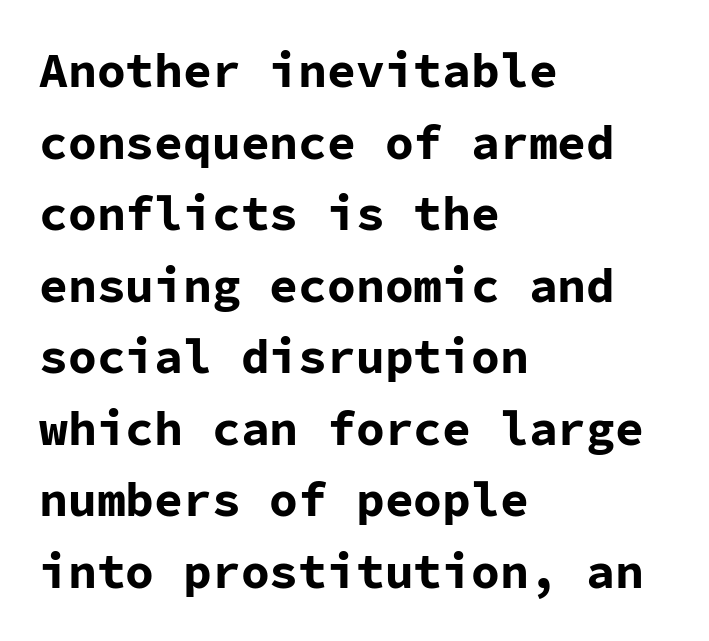
{"serif": "no", "italic": "no", "bold": "yes", "weight": "bold", "width": "normal", "stroke_contrast": "low", "x_height": "medium", "monospaced": "yes", "underline": "no", "align": "left", "line_spacing": "normal", "line_spacing_ratio": 1.49, "letter_spacing": "normal", "letter_spacing_em": 0.0, "glyph_px": 48}
